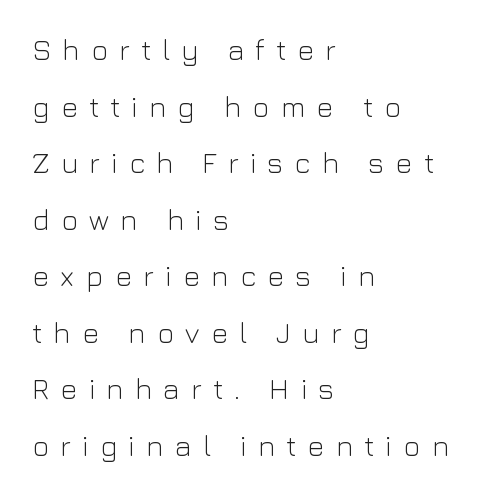
{"serif": "no", "italic": "no", "bold": "no", "weight": "light", "width": "normal", "stroke_contrast": "low", "x_height": "medium", "monospaced": "no", "underline": "no", "align": "left", "line_spacing": "loose", "line_spacing_ratio": 1.95, "letter_spacing": "wide", "letter_spacing_em": 0.39, "glyph_px": 29}
